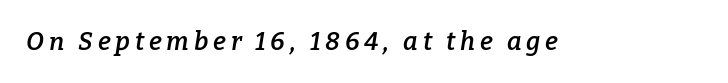
Q: Is the text bold? A: Semi-bold.
Q: Is the text italic (slanted)? A: Yes, it leans right by about 9 degrees.
Q: Is the text underlined? A: No.
